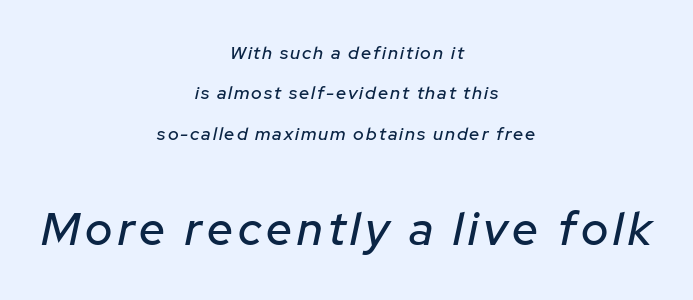
A bare baseline throughout the passage. The text carries the slant typical of an italic or oblique font. If you folded the block vertically in half, each line would mirror itself in length. Notice the wide empty band between every row — that's loose leading.
